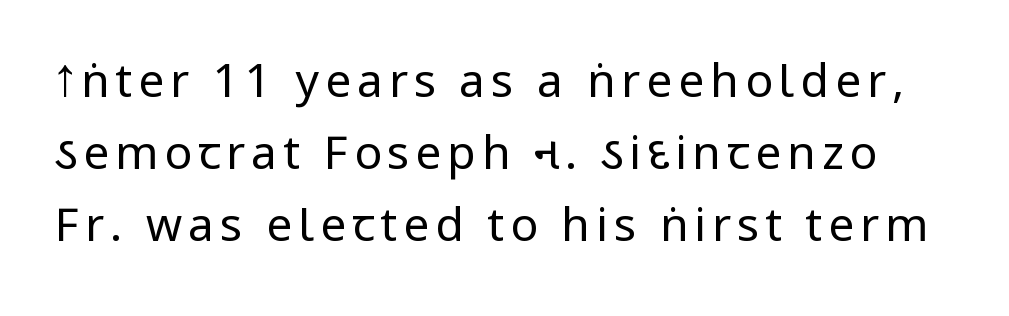
The letters carry no serifs — their stems end cleanly without finishing strokes. A typesetter would call this leading conventional body-copy spacing. The letters stand straight up with perfectly vertical stems. Character widths vary here, with narrow letters taking less room than wide ones.
